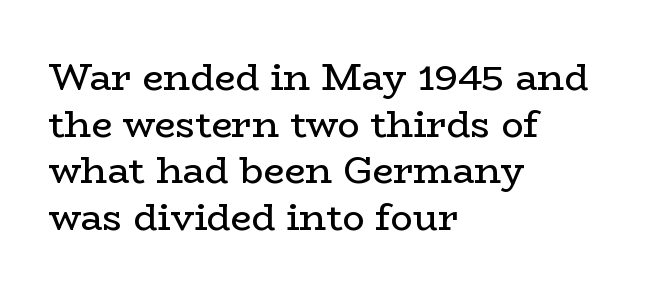
Q: Is the text bold? A: No.
Q: Is the text italic (slanted)? A: No, it is upright.
Q: Is the typeface a serif or a sans-serif typeface? A: Serif.
Q: Is the text underlined? A: No.
Q: How is the paragraph aligned? A: Left-aligned.
Q: Is the spacing between letters normal or unusually wide? A: Normal.
Q: Is the spacing between lines tight, normal or loose? A: Normal.
Q: Width (condensed, normal, or wide)? A: Wide.
Q: Stroke contrast? A: Low.
Q: x-height? A: Medium.
Q: Monospaced? A: No.
